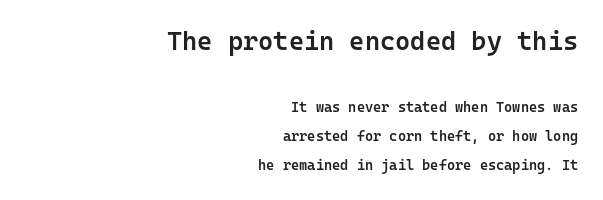
The block of text is sparse from top to bottom, with ample space between rows. Descenders are the only things crossing below the line. Scale decreases going downward across the two blocks. One-word summary of the alignment: right.
